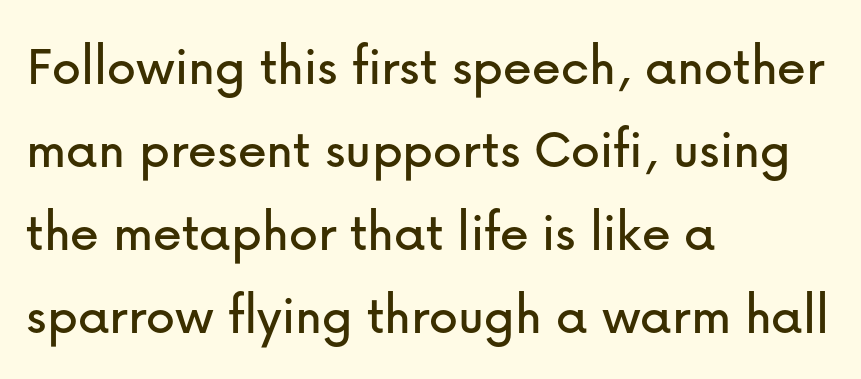
{"serif": "no", "italic": "no", "width": "normal", "stroke_contrast": "low", "x_height": "medium", "monospaced": "no", "underline": "no", "align": "left", "line_spacing": "normal", "line_spacing_ratio": 1.43, "letter_spacing": "normal", "letter_spacing_em": 0.0, "glyph_px": 58}
